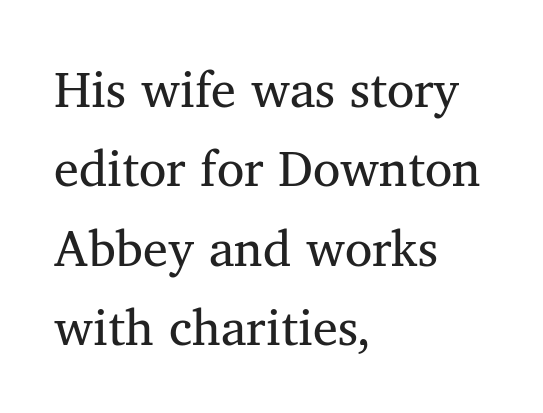
The image shows 50 px serif type, upright; set left-aligned, normal line spacing (1.59x), normal letter spacing, not underlined; medium stroke contrast and a medium x-height.
